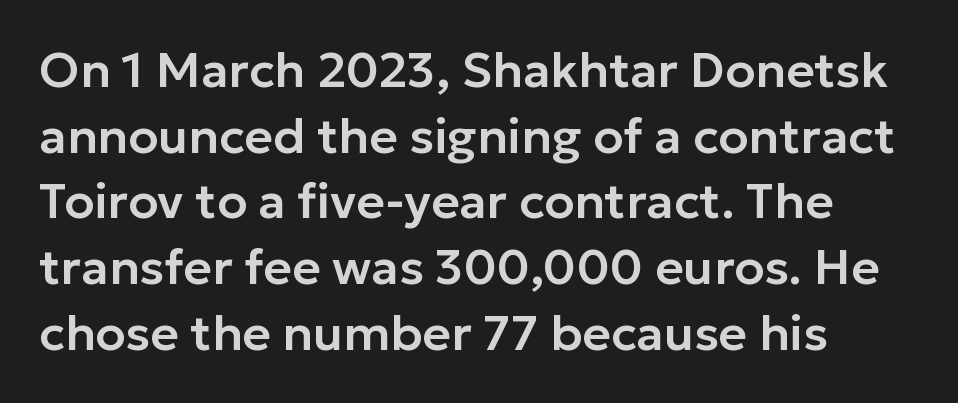
{"serif": "no", "italic": "no", "width": "normal", "stroke_contrast": "low", "x_height": "medium", "monospaced": "no", "underline": "no", "align": "left", "line_spacing": "normal", "line_spacing_ratio": 1.34, "letter_spacing": "normal", "letter_spacing_em": 0.0, "glyph_px": 49}
